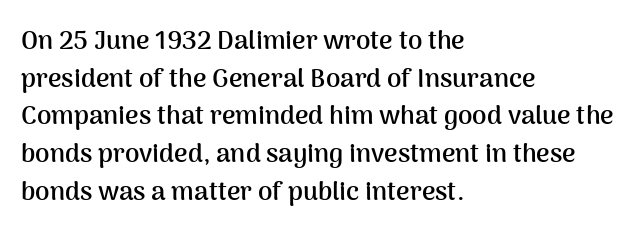
Q: Is the text bold? A: Yes.
Q: Is the text italic (slanted)? A: No, it is upright.
Q: Is the text underlined? A: No.
Q: How is the paragraph aligned? A: Left-aligned.
Q: Is the spacing between letters normal or unusually wide? A: Normal.
Q: Is the spacing between lines tight, normal or loose? A: Normal.
